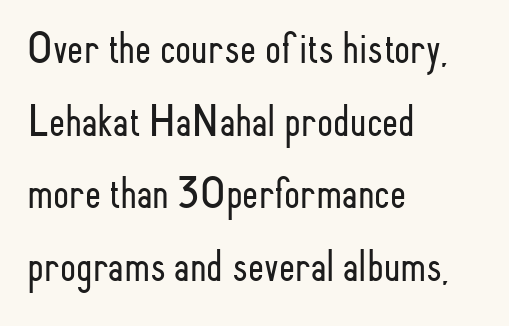
Q: Is the text bold? A: No.
Q: Is the text italic (slanted)? A: No, it is upright.
Q: Is the typeface a serif or a sans-serif typeface? A: Sans-serif.
Q: Is the text underlined? A: No.
Q: How is the paragraph aligned? A: Left-aligned.
Q: Is the spacing between letters normal or unusually wide? A: Normal.
Q: Is the spacing between lines tight, normal or loose? A: Normal.
Q: Width (condensed, normal, or wide)? A: Condensed.
Q: Stroke contrast? A: Low.
Q: x-height? A: Small.
Q: Monospaced? A: No.
